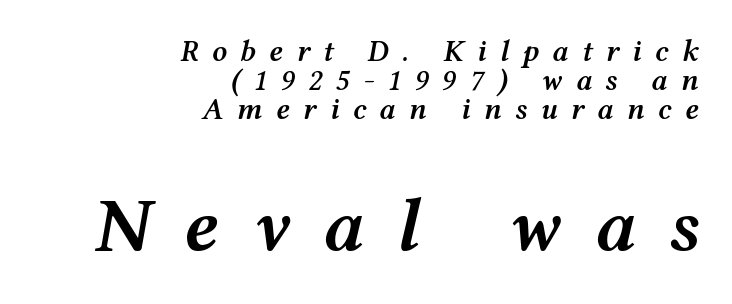
{"italic": "yes", "lean": "right", "slant_degrees": 12, "bold": "semi", "weight": "semibold", "width": "wide", "stroke_contrast": "medium", "x_height": "medium", "monospaced": "no", "underline": "no", "align": "right", "line_spacing": "tight", "line_spacing_ratio": 0.97, "letter_spacing": "wide", "letter_spacing_em": 0.44, "larger_block": "second", "size_ratio": 2.53, "glyph_px": 76}
